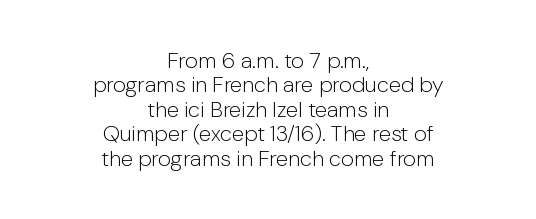
Q: Is the text bold? A: No.
Q: Is the text italic (slanted)? A: No, it is upright.
Q: Is the text underlined? A: No.
Q: How is the paragraph aligned? A: Centered.
Q: Is the spacing between letters normal or unusually wide? A: Normal.
Q: Is the spacing between lines tight, normal or loose? A: Tight.
